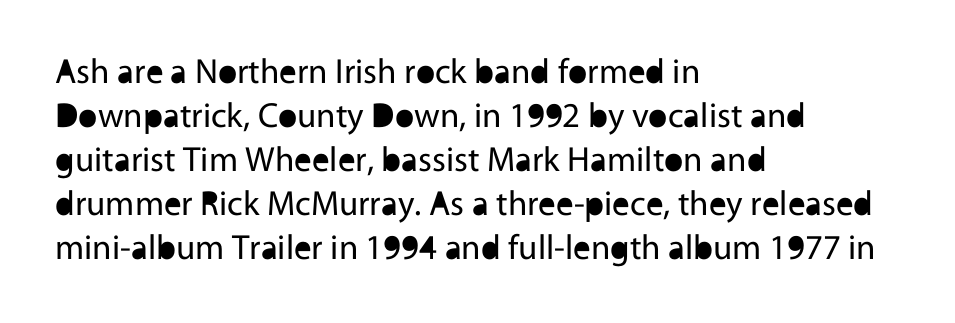
Q: Is the text bold? A: No.
Q: Is the text italic (slanted)? A: No, it is upright.
Q: Is the typeface a serif or a sans-serif typeface? A: Sans-serif.
Q: Is the text underlined? A: No.
Q: How is the paragraph aligned? A: Left-aligned.
Q: Is the spacing between letters normal or unusually wide? A: Normal.
Q: Is the spacing between lines tight, normal or loose? A: Normal.
Q: Width (condensed, normal, or wide)? A: Normal.
Q: x-height? A: Medium.
Q: Monospaced? A: No.
